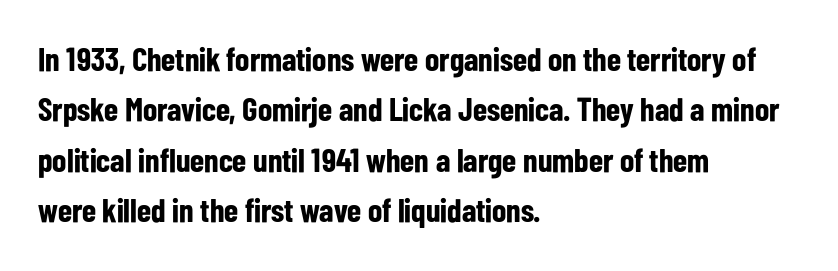
{"serif": "no", "italic": "no", "bold": "yes", "weight": "bold", "width": "condensed", "stroke_contrast": "low", "x_height": "medium", "monospaced": "no", "underline": "no", "align": "left", "line_spacing": "normal", "line_spacing_ratio": 1.53, "letter_spacing": "normal", "letter_spacing_em": 0.0, "glyph_px": 33}
